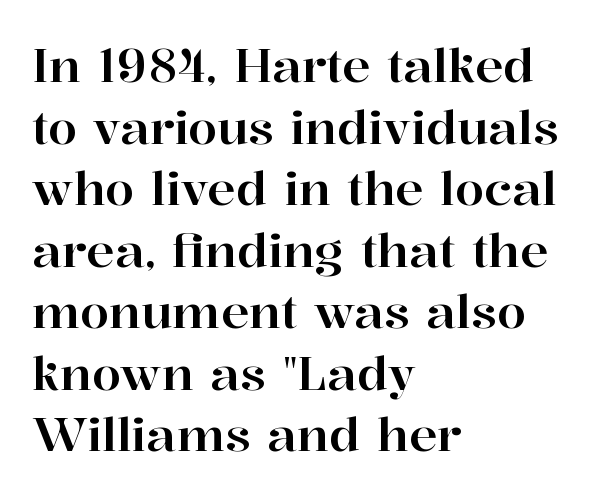
{"serif": "yes", "italic": "no", "width": "normal", "stroke_contrast": "high", "x_height": "medium", "monospaced": "no", "underline": "no", "align": "left", "line_spacing": "normal", "line_spacing_ratio": 1.31, "letter_spacing": "normal", "letter_spacing_em": 0.0, "glyph_px": 47}
